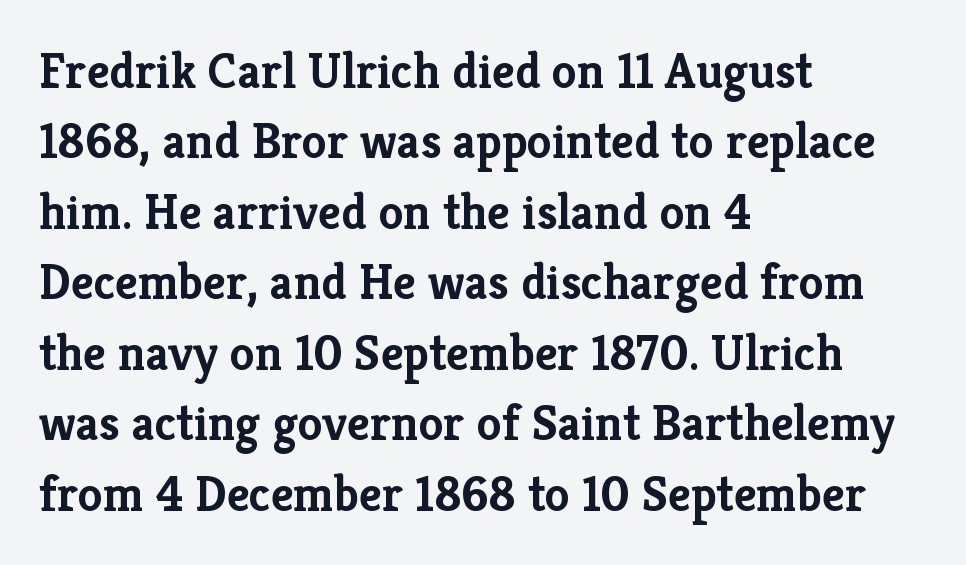
{"serif": "yes", "italic": "no", "bold": "yes", "weight": "semibold", "width": "normal", "stroke_contrast": "low", "x_height": "medium", "monospaced": "no", "underline": "no", "align": "left", "line_spacing": "normal", "line_spacing_ratio": 1.41, "letter_spacing": "normal", "letter_spacing_em": 0.0, "glyph_px": 50}
